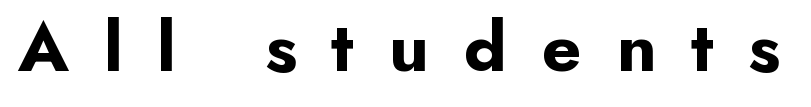
Q: Is the text bold? A: Yes.
Q: Is the text italic (slanted)? A: No, it is upright.
Q: Is the typeface a serif or a sans-serif typeface? A: Sans-serif.
Q: Is the text underlined? A: No.
Q: Is the spacing between letters normal or unusually wide? A: Unusually wide.
Q: Width (condensed, normal, or wide)? A: Normal.
Q: Stroke contrast? A: Low.
Q: x-height? A: Small.
Q: Monospaced? A: No.
